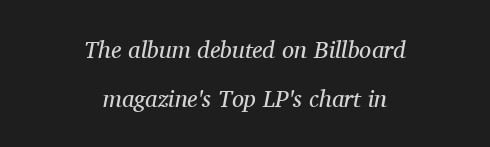
The image shows 24 px text type, italic (leaning right); set centered, loose line spacing (2.04x), normal letter spacing, not underlined.
